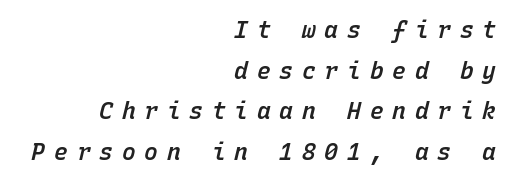
{"italic": "yes", "lean": "right", "slant_degrees": 15, "bold": "semi", "underline": "no", "align": "right", "line_spacing_ratio": 1.77, "letter_spacing": "wide", "letter_spacing_em": 0.38, "glyph_px": 23}
